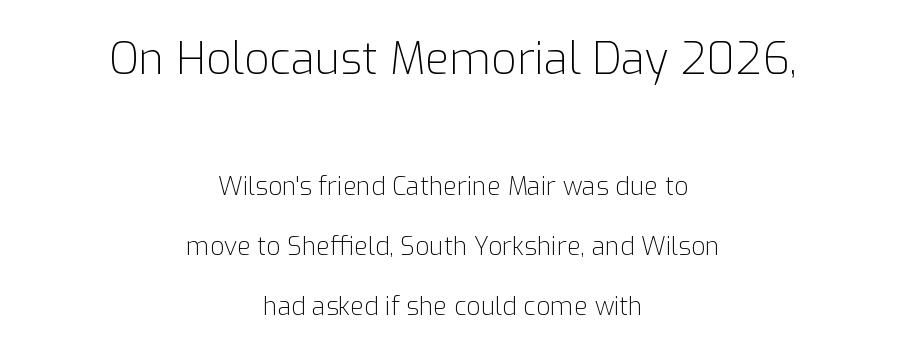
The image shows 44 px light sans-serif type, upright; set centered, loose line spacing (2.39x), normal letter spacing, not underlined; the first (top) block is 1.76x larger; low stroke contrast and a medium x-height.
